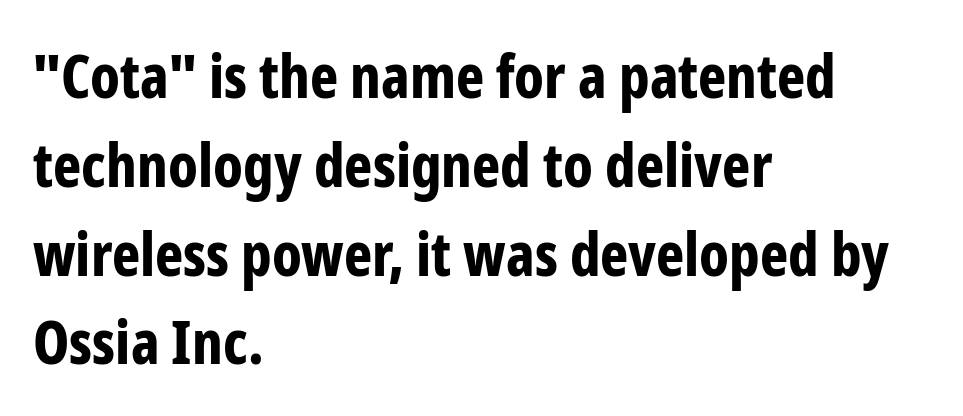
Note the varied advance widths — an 'i' is clearly narrower than an 'm'. In terms of leading, this rendering sits right in the middle. Set as a true bold cut, around the 700 mark. A clean baseline with only descenders dipping below it. The characters display no serif detailing; their extremities are plain.
